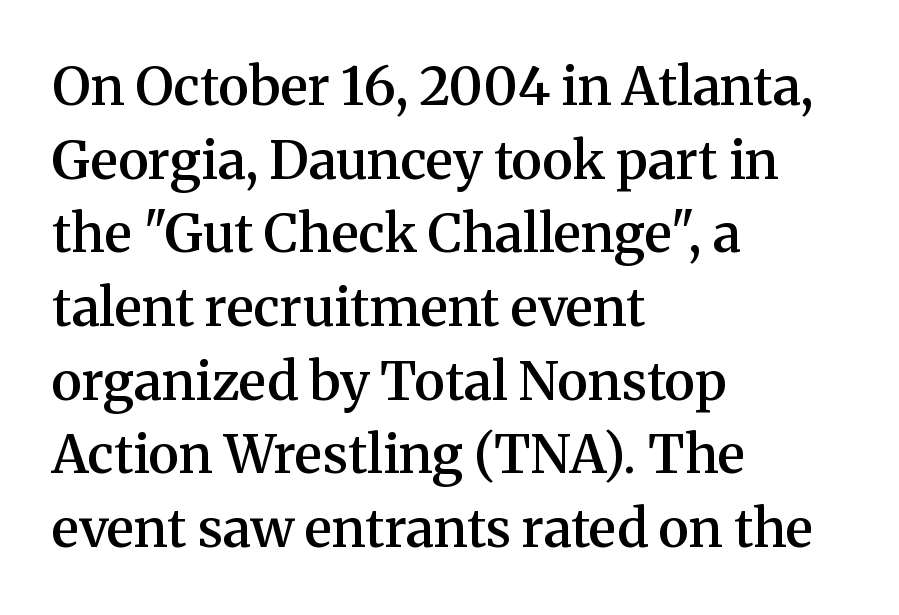
{"serif": "yes", "italic": "no", "bold": "semi", "weight": "semibold", "width": "normal", "stroke_contrast": "medium", "x_height": "medium", "monospaced": "no", "underline": "no", "align": "left", "line_spacing": "normal", "line_spacing_ratio": 1.39, "letter_spacing": "normal", "letter_spacing_em": 0.0, "glyph_px": 53}
